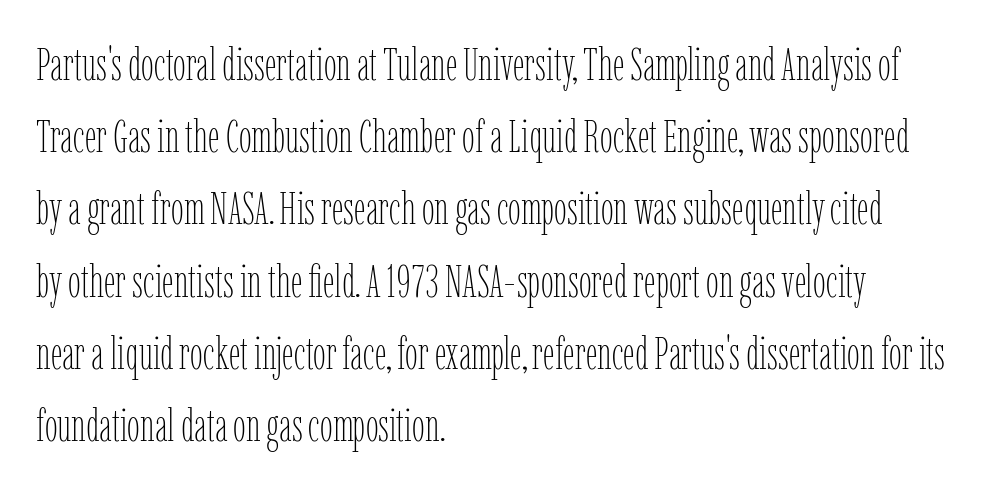
Q: Is the text bold? A: No.
Q: Is the text italic (slanted)? A: No, it is upright.
Q: Is the text underlined? A: No.
Q: How is the paragraph aligned? A: Left-aligned.
Q: Is the spacing between letters normal or unusually wide? A: Normal.
Q: Is the spacing between lines tight, normal or loose? A: Normal.
Q: Width (condensed, normal, or wide)? A: Condensed.
Q: Stroke contrast? A: Low.
Q: x-height? A: Medium.
Q: Monospaced? A: No.
